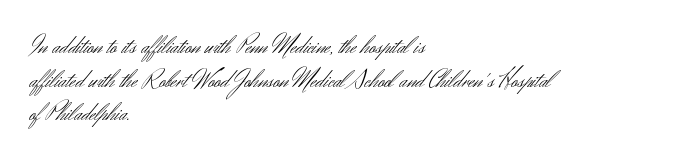
{"bold": "no", "underline": "no", "align": "left", "line_spacing": "normal", "line_spacing_ratio": 1.35, "letter_spacing": "normal", "letter_spacing_em": 0.0, "glyph_px": 25}
